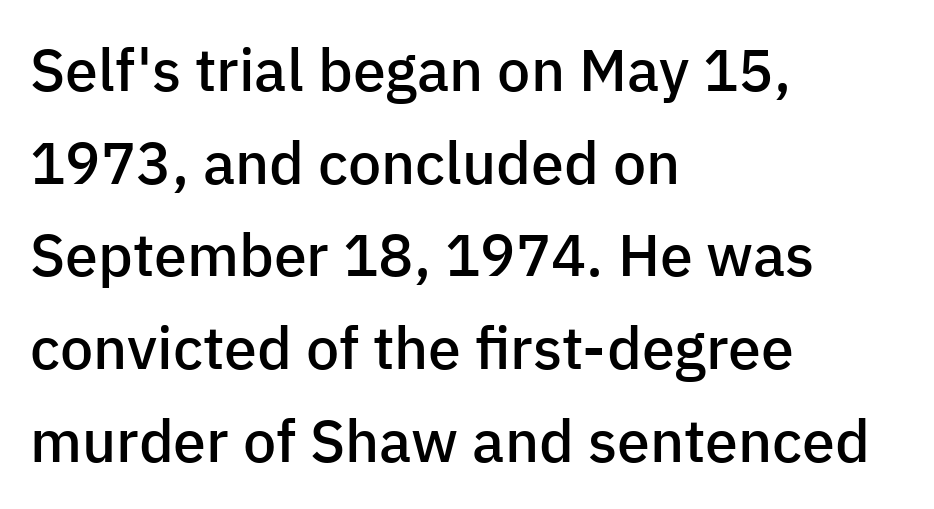
{"serif": "no", "italic": "no", "bold": "semi", "weight": "semibold", "width": "normal", "stroke_contrast": "low", "x_height": "medium", "monospaced": "no", "underline": "no", "align": "left", "line_spacing": "normal", "line_spacing_ratio": 1.57, "letter_spacing": "normal", "letter_spacing_em": 0.0, "glyph_px": 59}
